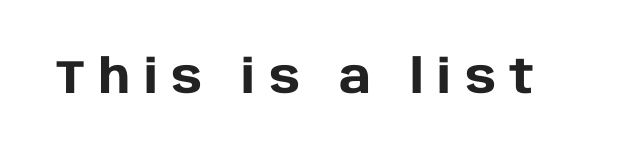
{"serif": "no", "italic": "no", "bold": "yes", "weight": "heavy", "width": "normal", "stroke_contrast": "low", "x_height": "large", "monospaced": "no", "underline": "no", "letter_spacing": "wide", "letter_spacing_em": 0.29, "glyph_px": 47}
